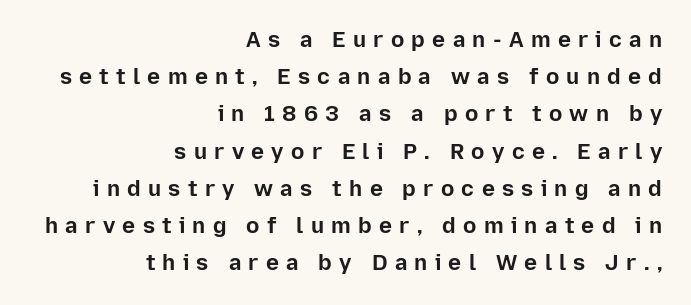
Q: Is the text bold? A: Yes.
Q: Is the text italic (slanted)? A: No, it is upright.
Q: Is the text underlined? A: No.
Q: How is the paragraph aligned? A: Right-aligned.
Q: Is the spacing between letters normal or unusually wide? A: Unusually wide.
Q: Is the spacing between lines tight, normal or loose? A: Normal.
